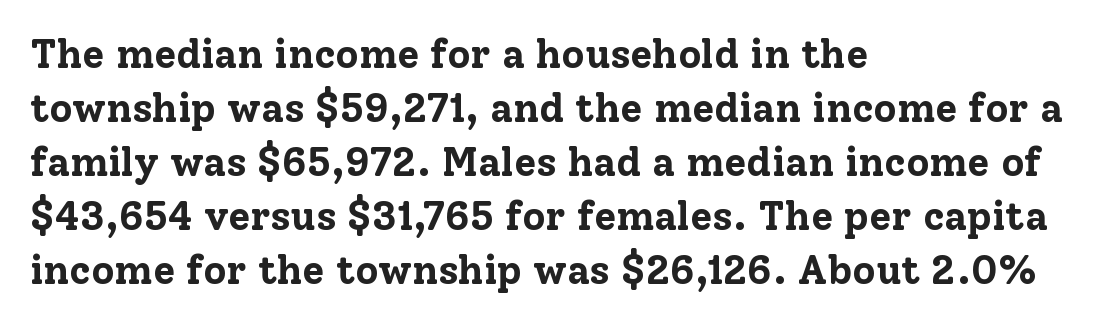
Do the letters lean? They stand straight. Descenders are the only things crossing below the line. The rendering uses natural spacing where letterforms have individual widths. The glyphs in this specimen are seriffed. In terms of weight, the rendering is a true, heavy bold.
